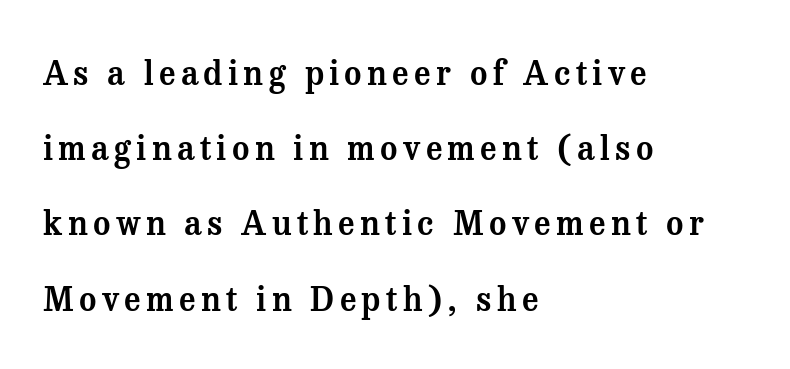
How would I describe the line gaps? Wide and relaxed. The lines are quadded left. Note the varied advance widths — an 'i' is clearly narrower than an 'm'. A typesetter would mark this as roman, not italic. Small tapered or slab feet sit at the stroke ends, so this counts as serif. The area under the type is left untouched.
